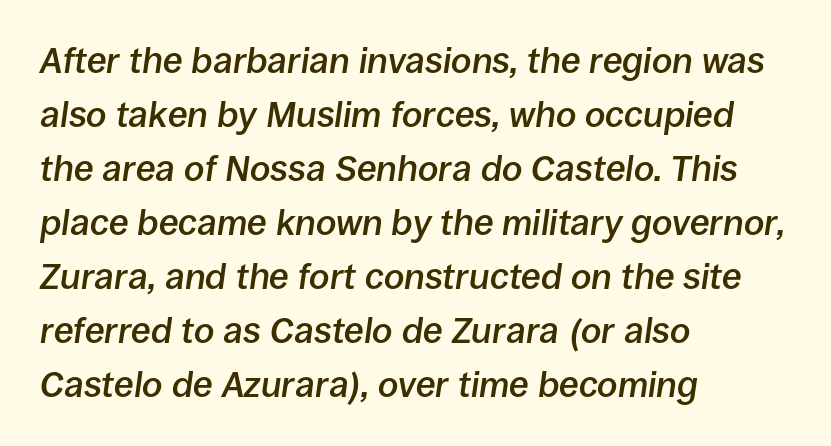
{"italic": "yes", "lean": "right", "slant_degrees": 8, "bold": "semi", "weight": "semibold", "width": "normal", "stroke_contrast": "low", "x_height": "large", "monospaced": "no", "underline": "no", "align": "left", "line_spacing": "normal", "line_spacing_ratio": 1.5, "letter_spacing": "normal", "letter_spacing_em": 0.0, "glyph_px": 36}
